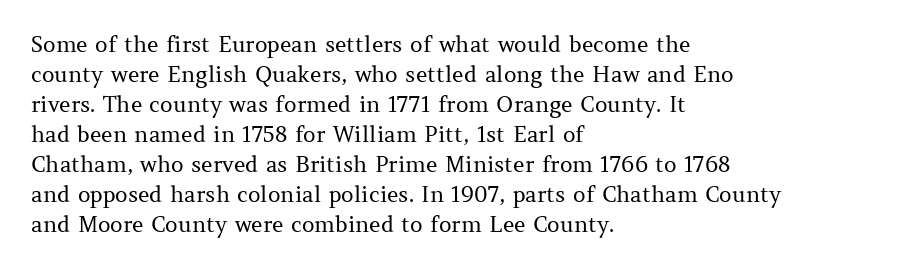
The image shows 22 px text type, upright; set left-aligned, normal line spacing (1.36x), normal letter spacing, not underlined.
